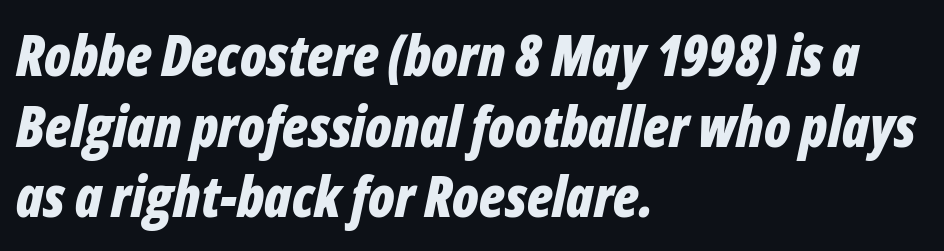
{"italic": "yes", "lean": "right", "slant_degrees": 12, "bold": "yes", "weight": "bold", "width": "condensed", "stroke_contrast": "low", "x_height": "medium", "monospaced": "no", "underline": "no", "align": "left", "line_spacing": "normal", "line_spacing_ratio": 1.26, "letter_spacing": "normal", "letter_spacing_em": 0.0, "glyph_px": 56}
